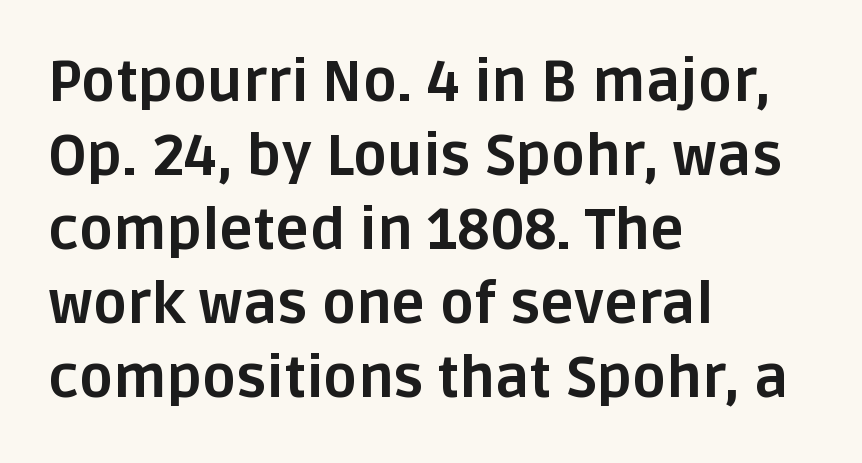
{"serif": "no", "italic": "no", "bold": "yes", "weight": "bold", "width": "normal", "stroke_contrast": "low", "x_height": "large", "monospaced": "no", "underline": "no", "align": "left", "line_spacing": "normal", "line_spacing_ratio": 1.3, "letter_spacing": "normal", "letter_spacing_em": 0.0, "glyph_px": 57}
